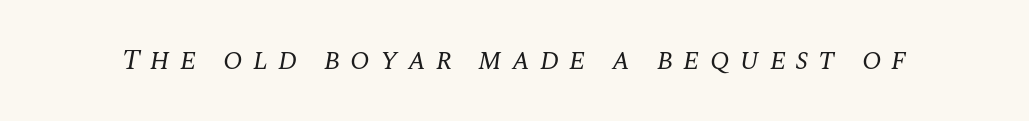
The space directly below the letters is spotless. Note: serifs present on the glyphs. The letterforms stand isolated, each surrounded by extra space. The passage shown leans; its letterforms are oblique.
